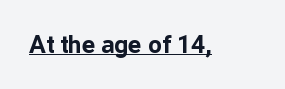
{"italic": "no", "bold": "yes", "underline": "yes", "letter_spacing": "normal", "letter_spacing_em": 0.0, "glyph_px": 25}
